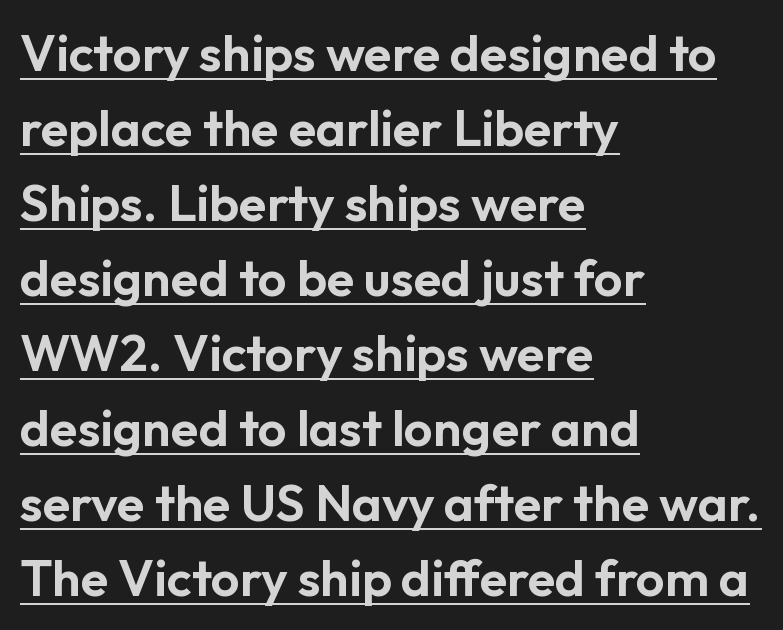
Q: Is the text italic (slanted)? A: No, it is upright.
Q: Is the typeface a serif or a sans-serif typeface? A: Sans-serif.
Q: Is the text underlined? A: Yes.
Q: How is the paragraph aligned? A: Left-aligned.
Q: Is the spacing between letters normal or unusually wide? A: Normal.
Q: Is the spacing between lines tight, normal or loose? A: Normal.
Q: Width (condensed, normal, or wide)? A: Normal.
Q: Stroke contrast? A: Low.
Q: x-height? A: Medium.
Q: Monospaced? A: No.
